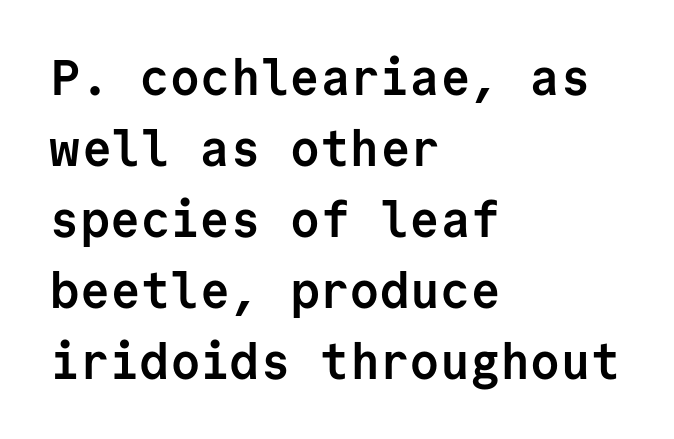
The image shows 50 px semibold sans-serif type, upright, monospaced; set left-aligned, normal line spacing (1.42x), normal letter spacing, not underlined; low stroke contrast and a medium x-height.
